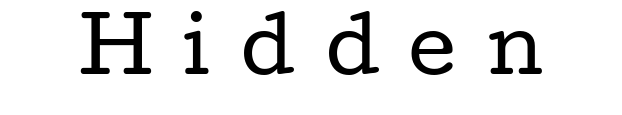
Spacing between characters has been opened up far beyond the box default. Font category for this specimen: serif. Spacing verdict: proportional, widths tailored to each character. Each stroke keeps to a modest, everyday thickness or less. The glyphs are unaccompanied by any horizontal stroke below them.
